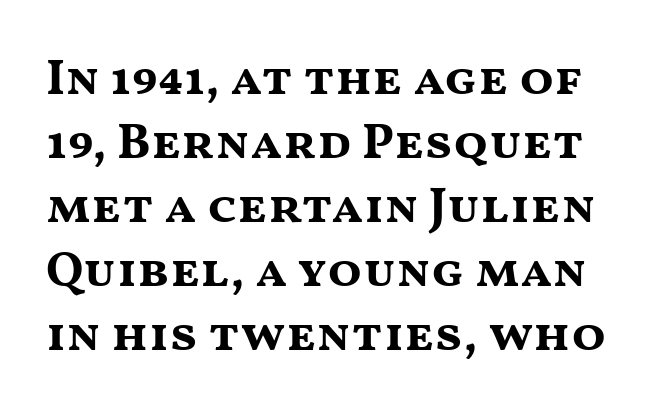
{"serif": "no", "italic": "no", "bold": "yes", "weight": "bold", "width": "wide", "stroke_contrast": "medium", "x_height": "medium", "monospaced": "no", "underline": "no", "line_spacing": "normal", "line_spacing_ratio": 1.28, "letter_spacing": "normal", "letter_spacing_em": 0.0, "glyph_px": 50}
